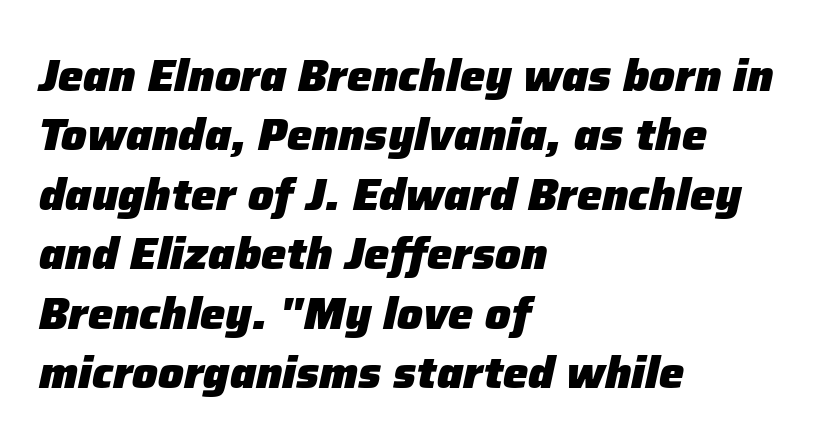
{"italic": "yes", "lean": "right", "slant_degrees": 12, "bold": "yes", "weight": "heavy", "width": "normal", "stroke_contrast": "low", "x_height": "medium", "monospaced": "no", "underline": "no", "align": "left", "line_spacing": "normal", "line_spacing_ratio": 1.32, "letter_spacing": "normal", "letter_spacing_em": 0.0, "glyph_px": 45}
